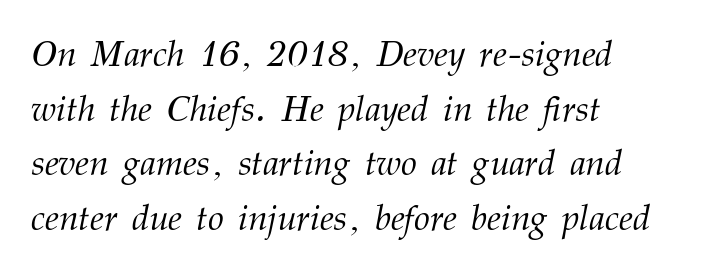
Does the type have serifs? Yes, each stem ends in a small foot. Counters stay open thanks to moderate or lighter strokes. In terms of posture, this sample is oblique. Check under the words: just untouched page. The rows are spaced the way most documents space them.
